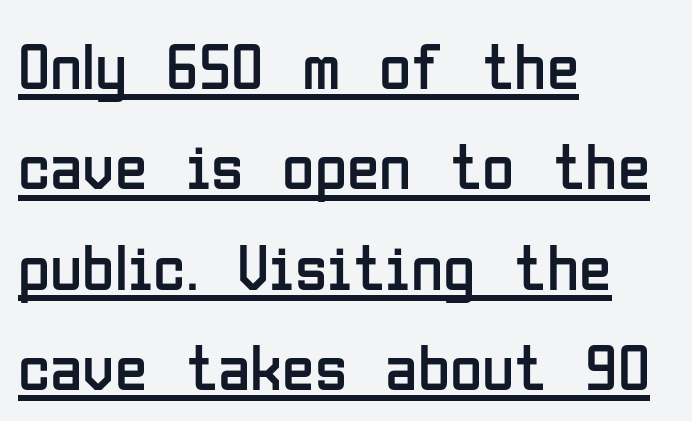
The image shows 66 px regular-weight, condensed sans-serif type, upright; set left-aligned, normal line spacing (1.52x), normal letter spacing, underlined; low stroke contrast and a medium x-height.
